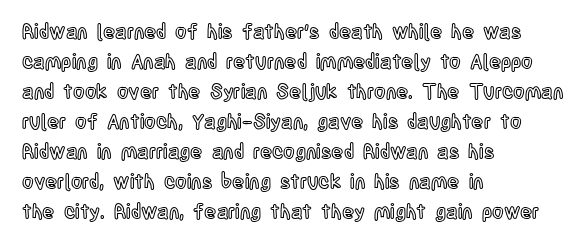
The image shows 20 px text type, upright; set left-aligned, normal line spacing (1.5x), normal letter spacing, not underlined.
